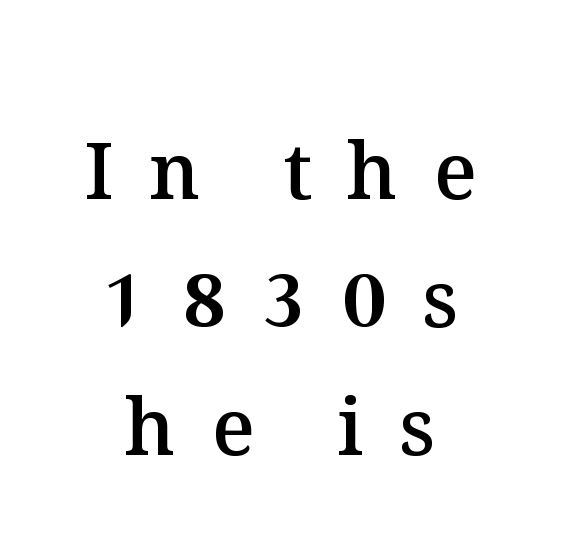
Q: Is the text bold? A: Semi-bold.
Q: Is the text italic (slanted)? A: No, it is upright.
Q: Is the text underlined? A: No.
Q: How is the paragraph aligned? A: Centered.
Q: Is the spacing between letters normal or unusually wide? A: Unusually wide.
Q: Is the spacing between lines tight, normal or loose? A: Normal.
Q: Width (condensed, normal, or wide)? A: Normal.
Q: Stroke contrast? A: Medium.
Q: x-height? A: Medium.
Q: Monospaced? A: No.
